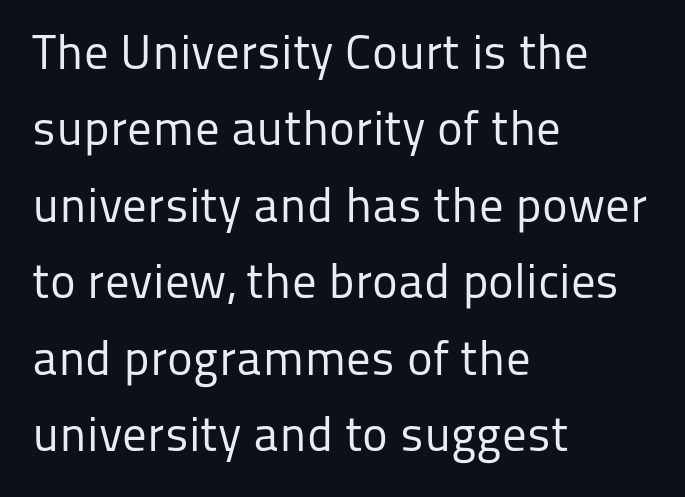
Q: Is the text bold? A: No.
Q: Is the text italic (slanted)? A: No, it is upright.
Q: Is the typeface a serif or a sans-serif typeface? A: Sans-serif.
Q: Is the text underlined? A: No.
Q: How is the paragraph aligned? A: Left-aligned.
Q: Is the spacing between letters normal or unusually wide? A: Normal.
Q: Is the spacing between lines tight, normal or loose? A: Normal.
Q: Width (condensed, normal, or wide)? A: Normal.
Q: Stroke contrast? A: Low.
Q: x-height? A: Medium.
Q: Monospaced? A: No.
